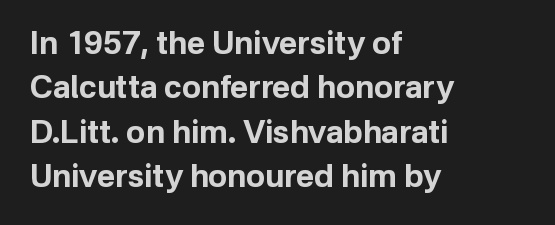
The image shows 31 px bold sans-serif type, upright; set left-aligned, normal line spacing (1.43x), normal letter spacing, not underlined; low stroke contrast and a medium x-height.
